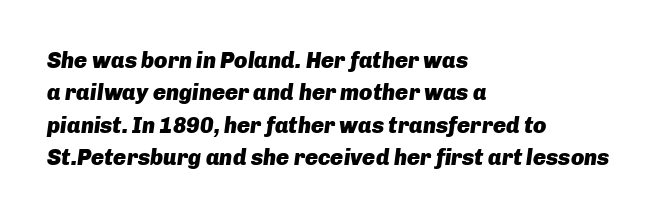
The image shows 22 px bold type, italic (leaning right); set left-aligned, normal line spacing (1.47x), normal letter spacing, not underlined.
